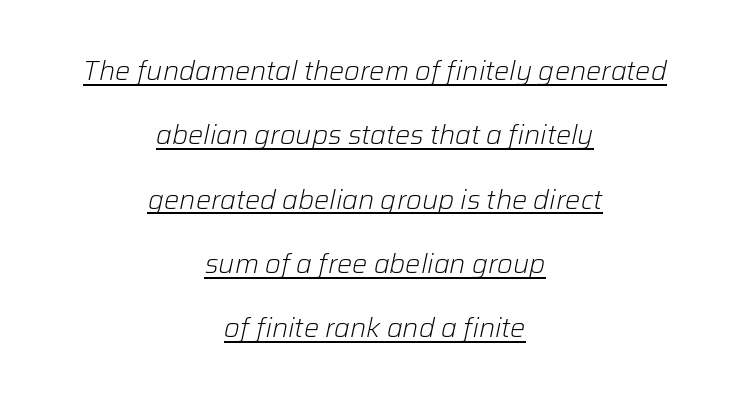
{"italic": "yes", "lean": "right", "slant_degrees": 12, "bold": "no", "underline": "yes", "align": "center", "line_spacing": "loose", "line_spacing_ratio": 2.38, "letter_spacing": "normal", "letter_spacing_em": 0.0, "glyph_px": 27}
